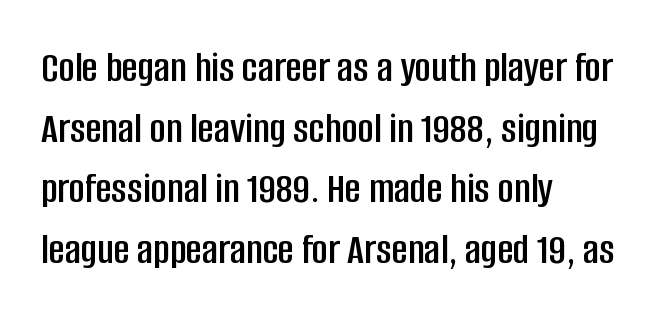
Descenders hang freely into open space. The characters display no serif detailing; their extremities are plain. Think of a printed novel: that variable character pitch is what you see here. Ascenders rise straight up at ninety degrees. The paragraph shown leans on its left margin.
